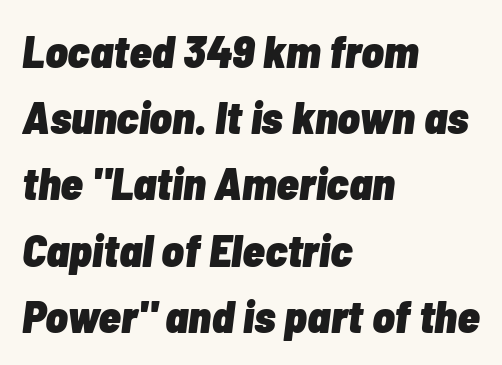
Q: Is the text bold? A: Yes.
Q: Is the text italic (slanted)? A: Yes, it leans right by about 7 degrees.
Q: Is the text underlined? A: No.
Q: How is the paragraph aligned? A: Left-aligned.
Q: Is the spacing between letters normal or unusually wide? A: Normal.
Q: Is the spacing between lines tight, normal or loose? A: Normal.
Q: Width (condensed, normal, or wide)? A: Condensed.
Q: Stroke contrast? A: Low.
Q: x-height? A: Medium.
Q: Monospaced? A: No.
